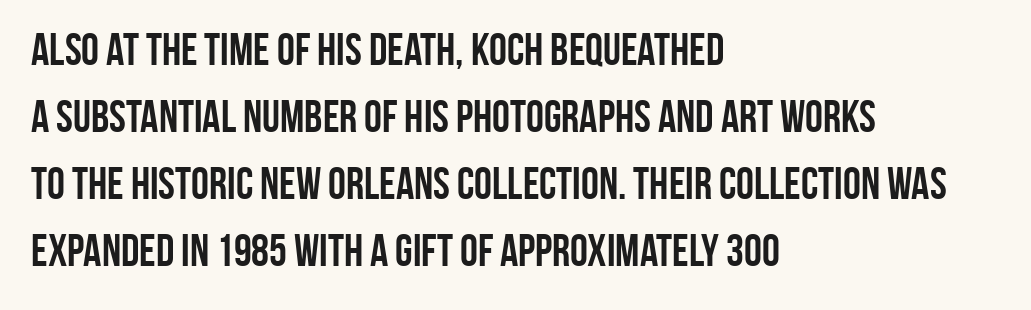
{"serif": "no", "italic": "no", "bold": "yes", "weight": "semibold", "width": "condensed", "stroke_contrast": "low", "x_height": "large", "monospaced": "no", "underline": "no", "align": "left", "line_spacing": "normal", "line_spacing_ratio": 1.49, "letter_spacing": "normal", "letter_spacing_em": 0.0, "glyph_px": 45}
